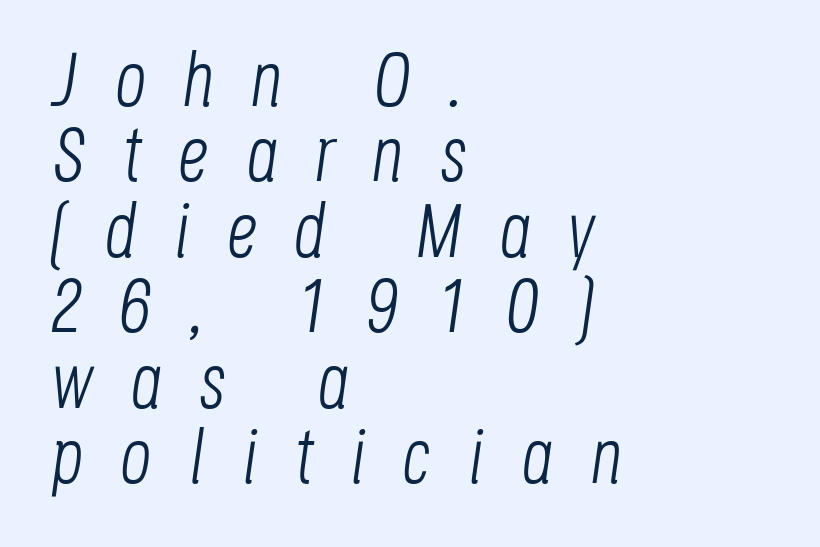
Q: Is the text bold? A: No.
Q: Is the text italic (slanted)? A: Yes, it leans right by about 8 degrees.
Q: Is the text underlined? A: No.
Q: How is the paragraph aligned? A: Left-aligned.
Q: Is the spacing between letters normal or unusually wide? A: Unusually wide.
Q: Is the spacing between lines tight, normal or loose? A: Tight.
Q: Width (condensed, normal, or wide)? A: Condensed.
Q: Stroke contrast? A: Low.
Q: x-height? A: Large.
Q: Monospaced? A: No.
